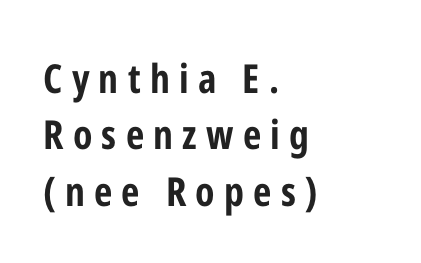
Nobody drew a line under any word here. Its strokes are broad and dark, the hallmark of bold type. Type style note: lacks serifs. The face used here is proportionally spaced, like ordinary book or web type. Italic: no, the glyphs are upright roman. Regular leading.
